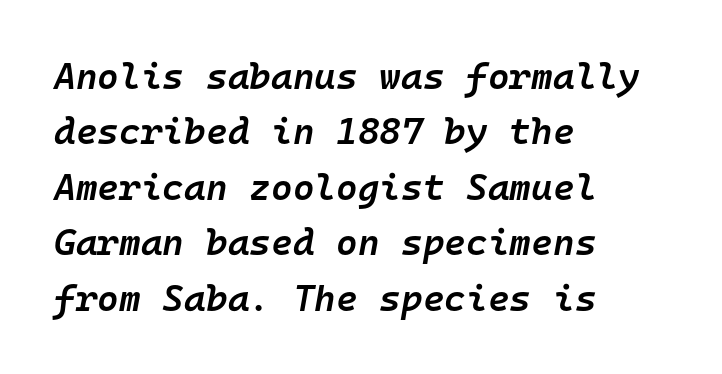
Q: Is the text bold? A: Semi-bold.
Q: Is the text italic (slanted)? A: Yes, it leans right by about 10 degrees.
Q: Is the text underlined? A: No.
Q: How is the paragraph aligned? A: Left-aligned.
Q: Is the spacing between letters normal or unusually wide? A: Normal.
Q: Is the spacing between lines tight, normal or loose? A: Normal.
Q: Width (condensed, normal, or wide)? A: Normal.
Q: Stroke contrast? A: Low.
Q: x-height? A: Medium.
Q: Monospaced? A: Yes.
